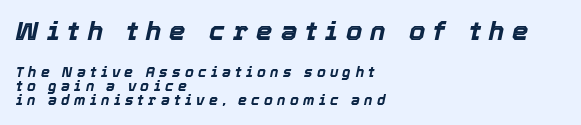
Q: Is the text bold? A: Yes.
Q: Is the text italic (slanted)? A: Yes, it leans right by about 12 degrees.
Q: Is the text underlined? A: No.
Q: How is the paragraph aligned? A: Left-aligned.
Q: Is the spacing between letters normal or unusually wide? A: Unusually wide.
Q: Is the spacing between lines tight, normal or loose? A: Tight.
Q: Which block of text is set in a larger size, the first (top) or the second (bottom)? A: The first (top) one.
